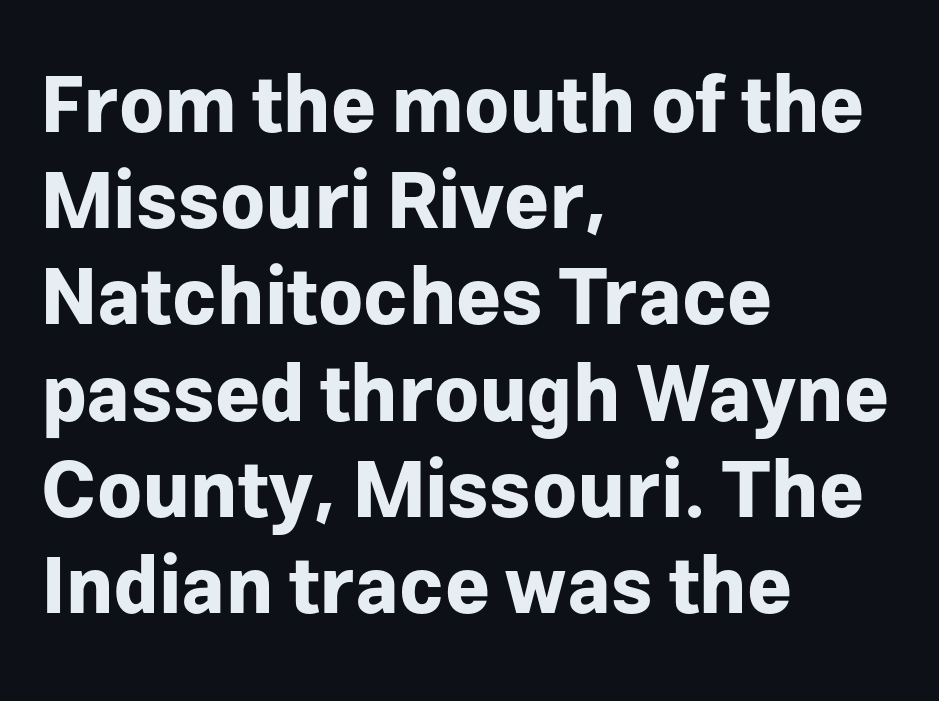
The image shows 77 px bold sans-serif type, upright; set left-aligned, normal line spacing (1.25x), normal letter spacing, not underlined; low stroke contrast and a medium x-height.
